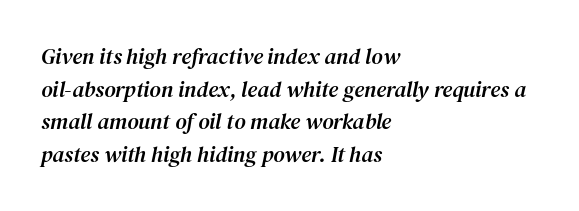
Q: Is the text italic (slanted)? A: Yes, it leans right by about 12 degrees.
Q: Is the text underlined? A: No.
Q: How is the paragraph aligned? A: Left-aligned.
Q: Is the spacing between letters normal or unusually wide? A: Normal.
Q: Is the spacing between lines tight, normal or loose? A: Normal.
